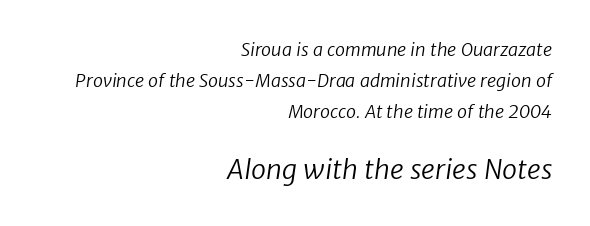
The image shows 27 px text type; set right-aligned, line spacing 1.72x, normal letter spacing, not underlined; the second (bottom) block is 1.5x larger.
